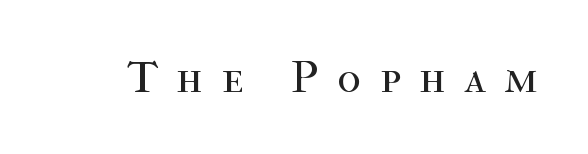
The image shows 45 px regular-weight serif type, upright; set unusually wide letter spacing (+0.42 em), not underlined; high stroke contrast and a medium x-height.
